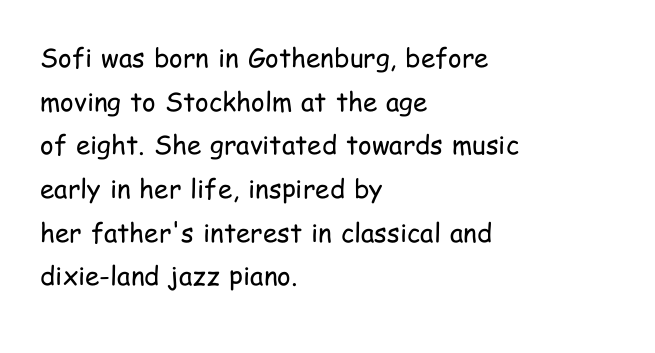
Q: Is the text bold? A: No.
Q: Is the text italic (slanted)? A: No, it is upright.
Q: Is the text underlined? A: No.
Q: How is the paragraph aligned? A: Left-aligned.
Q: Is the spacing between letters normal or unusually wide? A: Normal.
Q: Is the spacing between lines tight, normal or loose? A: Normal.
